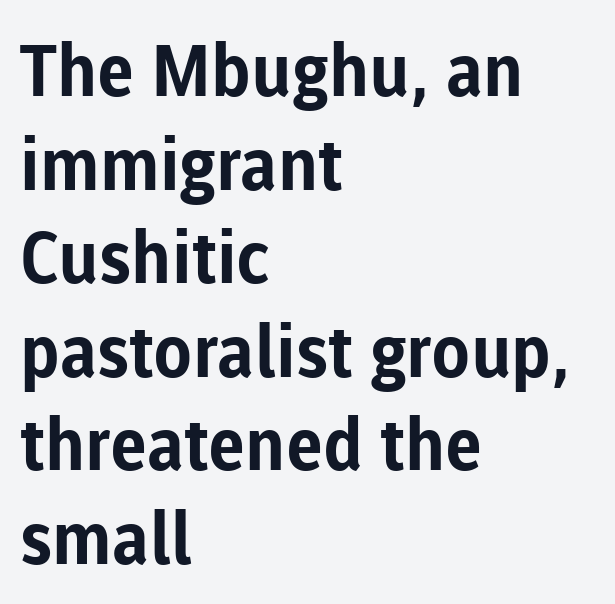
Upright lettering throughout. This rendering features lettering with no underline. Horizontal alignment here is leftward, the default for most running prose. This sample has the flowing, uneven cadence of proportional lettering. You can tell from the bare stems that sans-serif type was used. Typesetter's note: full bold, strokes at maximum text heaviness.
